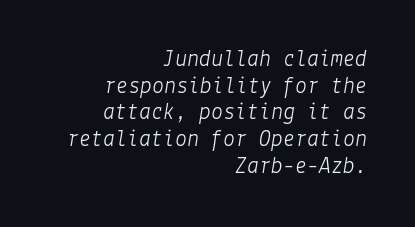
Has an underline been added? It has not. Here the glyphs are tracked normally, forming tight word shapes. Baseline-to-baseline distance is barely more than the letter height. A quiet, ordinary-to-light weight characterises the typeface.
